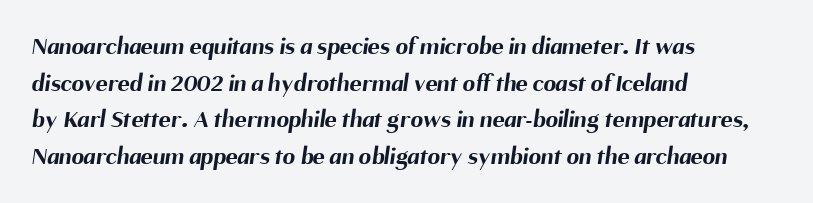
Q: Is the text bold? A: Yes.
Q: Is the text underlined? A: No.
Q: How is the paragraph aligned? A: Left-aligned.
Q: Is the spacing between letters normal or unusually wide? A: Normal.
Q: Is the spacing between lines tight, normal or loose? A: Normal.
